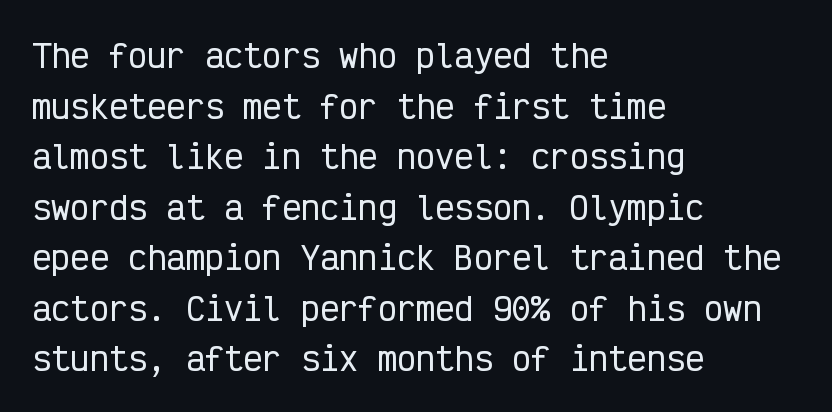
This rendering employs a face without finishing strokes, i.e., a sans-serif. These lines are set flush left with a ragged right edge. Clear beneath every line of the passage. No extra tracking has been applied to these lines.
